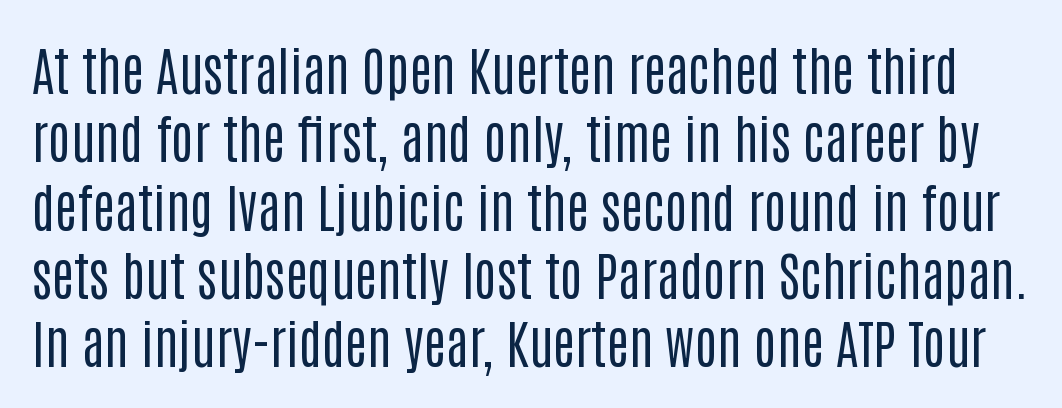
The image shows 53 px regular-weight, condensed sans-serif type, upright; set normal line spacing (1.29x), normal letter spacing, not underlined; low stroke contrast and a large x-height.
